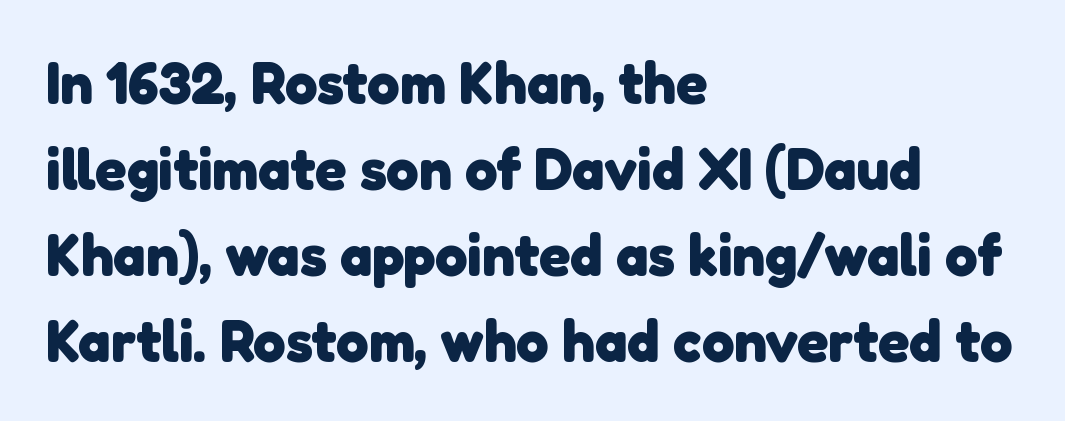
Q: Is the text bold? A: Yes.
Q: Is the typeface a serif or a sans-serif typeface? A: Sans-serif.
Q: Is the text underlined? A: No.
Q: How is the paragraph aligned? A: Left-aligned.
Q: Is the spacing between letters normal or unusually wide? A: Normal.
Q: Is the spacing between lines tight, normal or loose? A: Normal.
Q: Width (condensed, normal, or wide)? A: Normal.
Q: Stroke contrast? A: Low.
Q: x-height? A: Medium.
Q: Monospaced? A: No.
